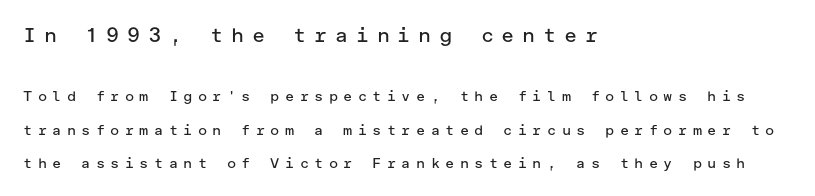
{"italic": "no", "bold": "no", "underline": "no", "align": "left", "line_spacing": "loose", "line_spacing_ratio": 2.4, "letter_spacing": "wide", "letter_spacing_em": 0.38, "larger_block": "first", "size_ratio": 1.43, "glyph_px": 20}
